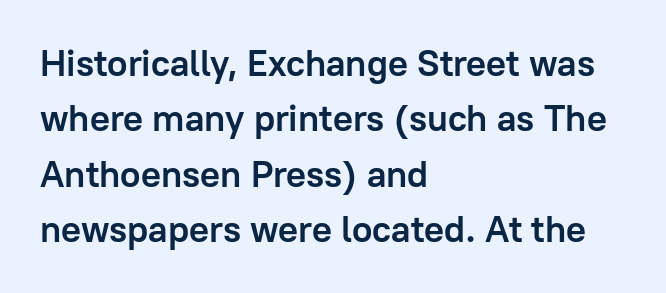
The lines in this sample share a left origin and differ only in where they stop. Set as a true bold cut, around the 700 mark. Compared with typical paragraphs, the rows here are spaced about the same. Beneath every word, the page is bare. Observe the absence of serifs on each vertical stroke in this sample. Inter-character spacing is left at the font's built-in metrics.
